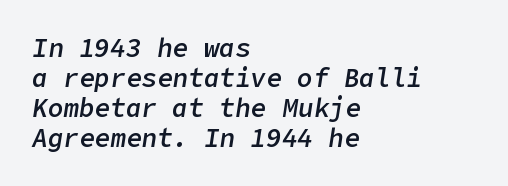
The image shows 26 px text type, italic (leaning right); set left-aligned, tight line spacing (1.15x), normal letter spacing, not underlined.
